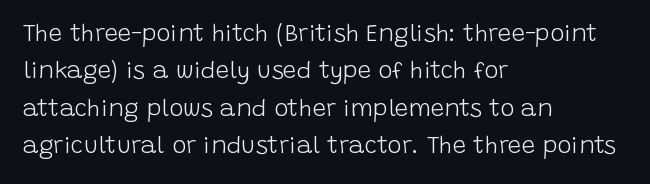
{"italic": "no", "bold": "no", "underline": "no", "align": "left", "line_spacing": "normal", "line_spacing_ratio": 1.56, "letter_spacing": "normal", "letter_spacing_em": 0.0, "glyph_px": 24}
